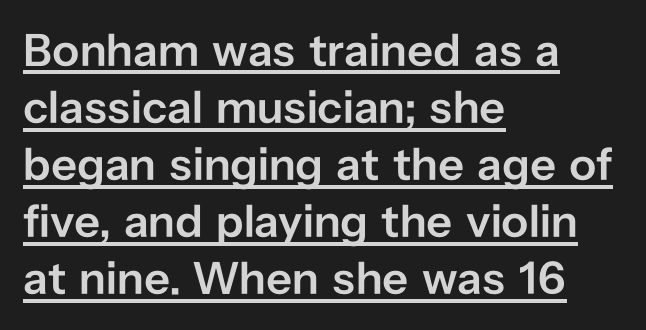
The image shows 46 px semibold sans-serif type, upright; set left-aligned, line spacing 1.24x, normal letter spacing, underlined; low stroke contrast and a medium x-height.
